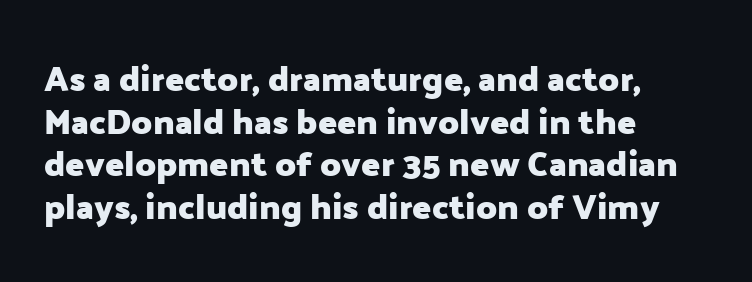
Q: Is the text bold? A: Yes.
Q: Is the text italic (slanted)? A: No, it is upright.
Q: Is the typeface a serif or a sans-serif typeface? A: Sans-serif.
Q: Is the text underlined? A: No.
Q: How is the paragraph aligned? A: Left-aligned.
Q: Is the spacing between letters normal or unusually wide? A: Normal.
Q: Width (condensed, normal, or wide)? A: Normal.
Q: Stroke contrast? A: Low.
Q: x-height? A: Medium.
Q: Monospaced? A: No.
